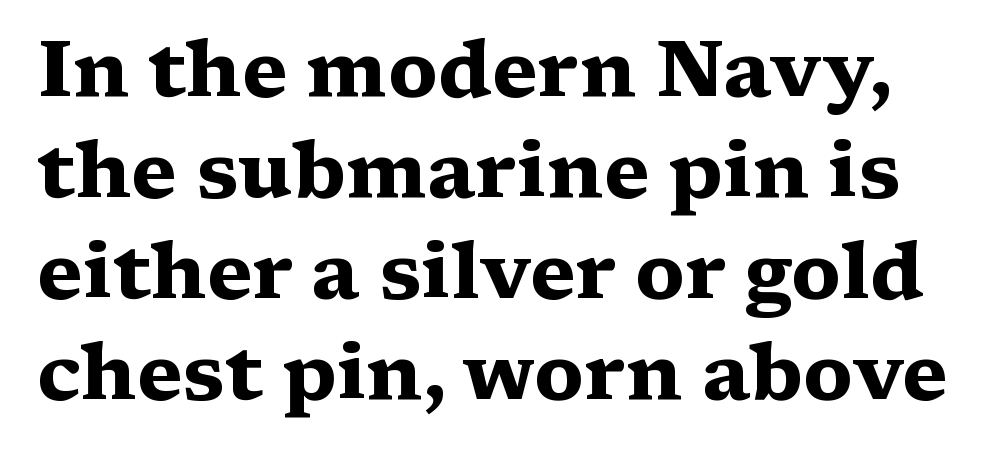
The gaps between neighbouring characters are ordinary and unremarkable. These lines were composed using upright roman letters. The string is rendered with underlining switched off. Serifs: yes, visible at the terminals of the letterforms. These words are printed bold, with thick strokes throughout. Do the characters align in a grid? No, the font is proportional.
